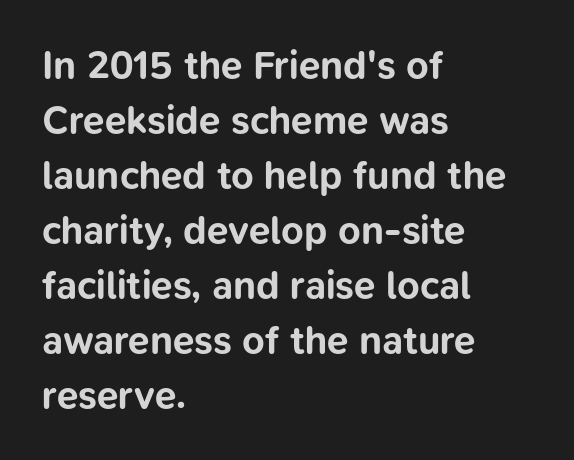
The image shows 39 px bold sans-serif type, upright; set left-aligned, normal line spacing (1.41x), normal letter spacing, not underlined; low stroke contrast and a medium x-height.
